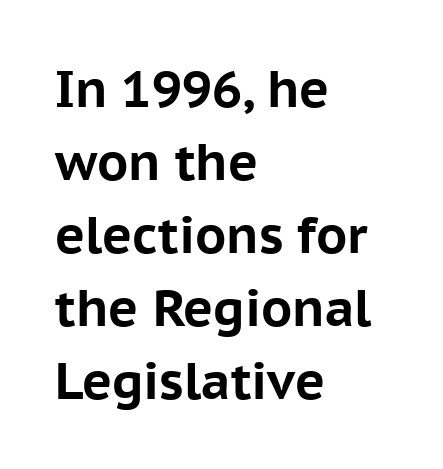
Q: Is the text bold? A: Yes.
Q: Is the text italic (slanted)? A: No, it is upright.
Q: Is the typeface a serif or a sans-serif typeface? A: Sans-serif.
Q: Is the text underlined? A: No.
Q: How is the paragraph aligned? A: Left-aligned.
Q: Is the spacing between letters normal or unusually wide? A: Normal.
Q: Is the spacing between lines tight, normal or loose? A: Normal.
Q: Width (condensed, normal, or wide)? A: Normal.
Q: Stroke contrast? A: Low.
Q: x-height? A: Medium.
Q: Monospaced? A: No.
